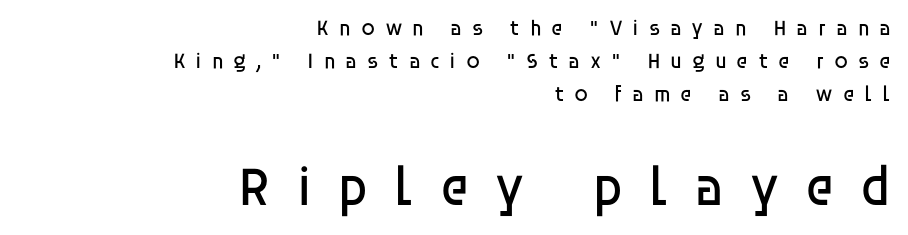
{"serif": "no", "italic": "no", "bold": "no", "weight": "regular", "width": "normal", "stroke_contrast": "low", "x_height": "large", "monospaced": "no", "underline": "no", "align": "right", "line_spacing": "normal", "line_spacing_ratio": 1.49, "letter_spacing": "wide", "letter_spacing_em": 0.44, "larger_block": "second", "size_ratio": 2.55, "glyph_px": 56}
